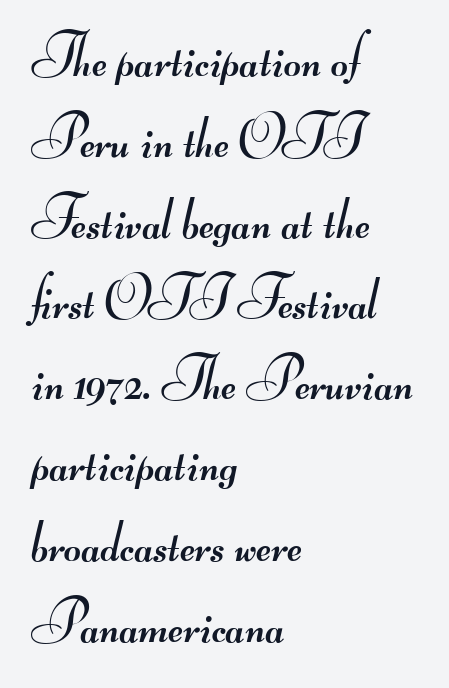
The image shows 59 px regular-weight, wide sans-serif type; set left-aligned, normal line spacing (1.37x), normal letter spacing, not underlined; medium stroke contrast.
